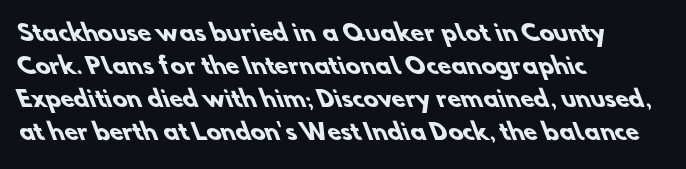
{"bold": "yes", "underline": "no", "align": "left", "line_spacing": "normal", "line_spacing_ratio": 1.5, "letter_spacing": "normal", "letter_spacing_em": 0.0, "glyph_px": 22}
